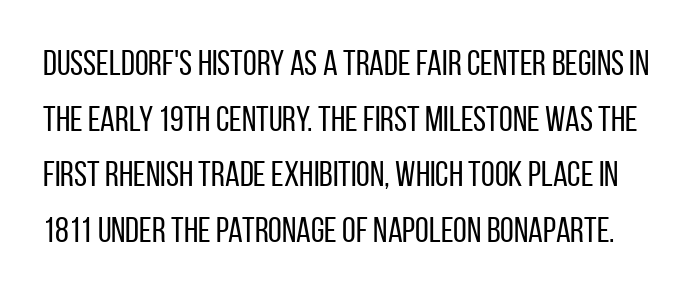
Q: Is the text bold? A: No.
Q: Is the text italic (slanted)? A: No, it is upright.
Q: Is the typeface a serif or a sans-serif typeface? A: Sans-serif.
Q: Is the text underlined? A: No.
Q: Is the spacing between letters normal or unusually wide? A: Normal.
Q: Is the spacing between lines tight, normal or loose? A: Normal.
Q: Width (condensed, normal, or wide)? A: Condensed.
Q: Stroke contrast? A: Low.
Q: x-height? A: Large.
Q: Monospaced? A: No.
